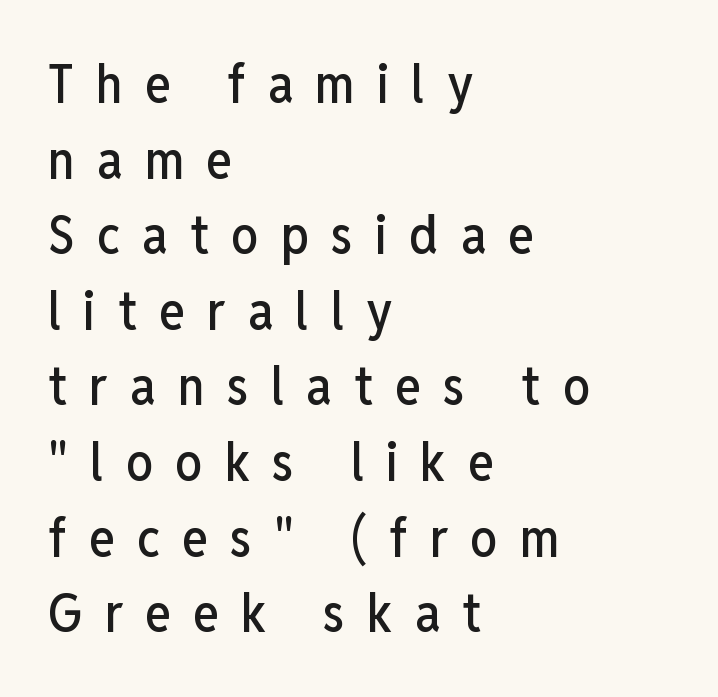
Q: Is the text italic (slanted)? A: No, it is upright.
Q: Is the typeface a serif or a sans-serif typeface? A: Sans-serif.
Q: Is the text underlined? A: No.
Q: How is the paragraph aligned? A: Left-aligned.
Q: Is the spacing between letters normal or unusually wide? A: Unusually wide.
Q: Is the spacing between lines tight, normal or loose? A: Normal.
Q: Width (condensed, normal, or wide)? A: Condensed.
Q: Stroke contrast? A: Low.
Q: x-height? A: Medium.
Q: Monospaced? A: No.
